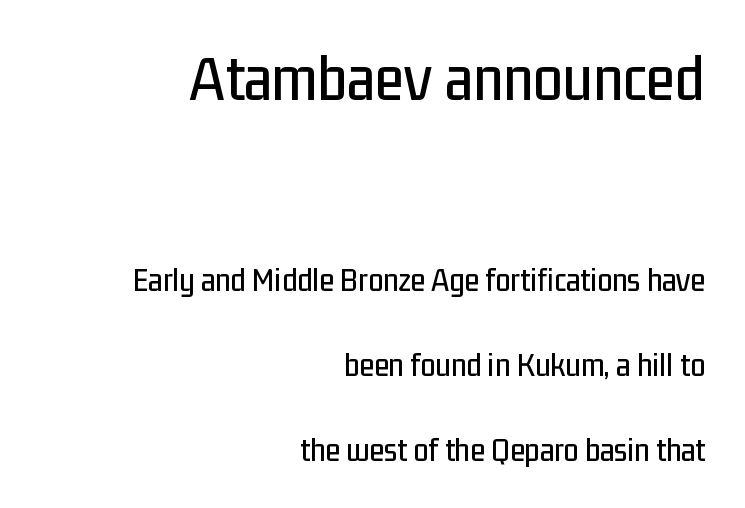
Rows of type keep a wide berth in the vertical direction. One-word summary of the alignment: right. Here the glyphs are tracked normally, forming tight word shapes. In terms of letterform style, serifs are entirely absent. Ordinary non-slanted type is in use. Which chunk is bigger? The first one — the top block dwarfs the bottom.
